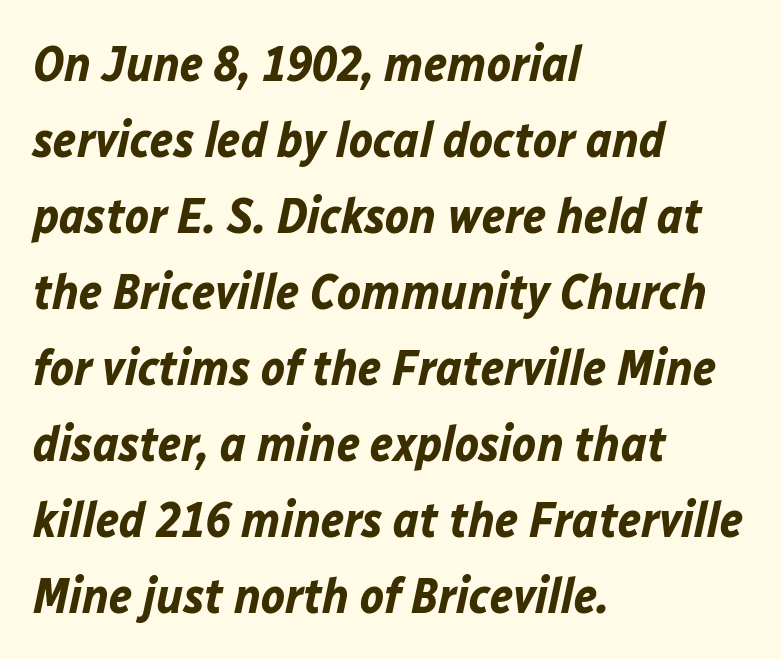
Emphasis-style slanted type is in use. The lines in this sample share a left origin and differ only in where they stop. A typesetter would call this zero additional tracking. What's the leading like? Ordinary, nothing unusual. A bare baseline throughout the passage.
